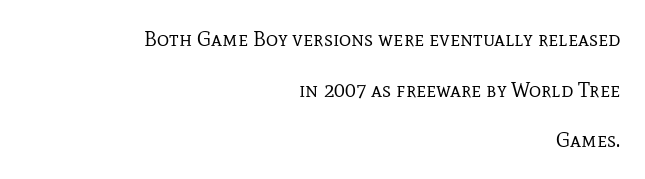
The image shows 21 px text type, upright; set right-aligned, loose line spacing (2.41x), normal letter spacing, not underlined.
